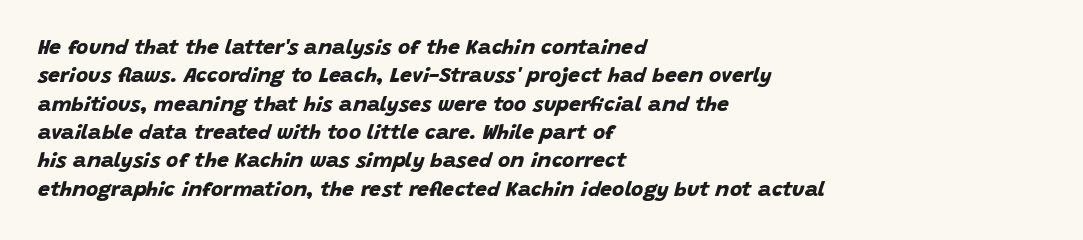
The image shows 21 px bold type; set left-aligned, normal line spacing (1.35x), normal letter spacing, not underlined.
